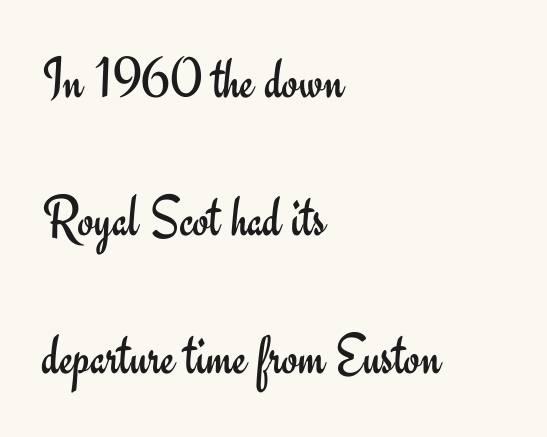
{"serif": "no", "bold": "no", "weight": "regular", "width": "normal", "stroke_contrast": "low", "x_height": "small", "monospaced": "no", "underline": "no", "align": "left", "line_spacing": "loose", "line_spacing_ratio": 2.34, "letter_spacing": "normal", "letter_spacing_em": 0.0, "glyph_px": 59}
